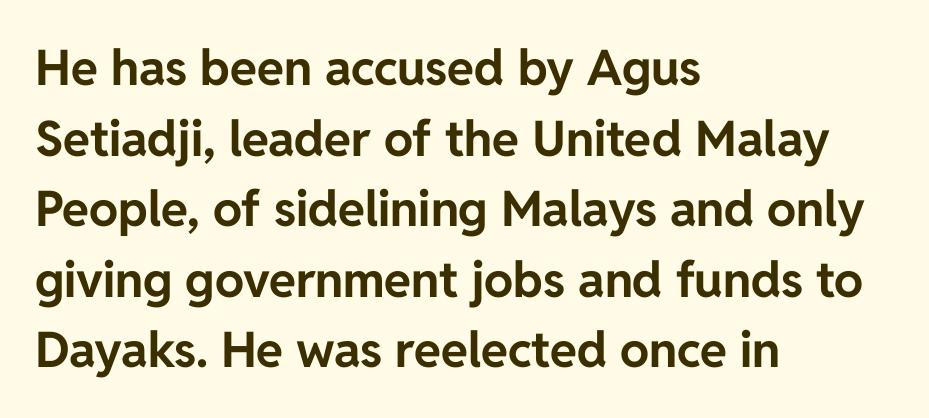
Set as a true bold cut, around the 700 mark. Serifs: no, the terminals of the letterforms are clean. Just letters on the line, the space beneath them empty. Quick note: interline space is typical. A student would call this left alignment; a typographer would say flush left, rag right. This sample uses plain, unmodified letter spacing.
